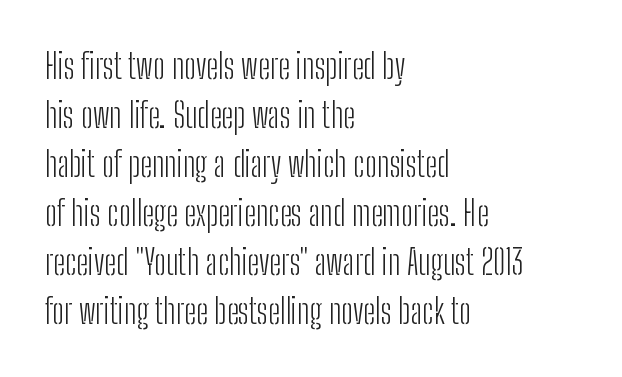
You could not count columns in this text — the font is proportionally spaced. Line starts are locked; line ends wander. Descenders hang freely into open space. Short note: letters normally spaced. No feet cap the strokes, marking this as sans-serif type. Weight: regular or lighter.
